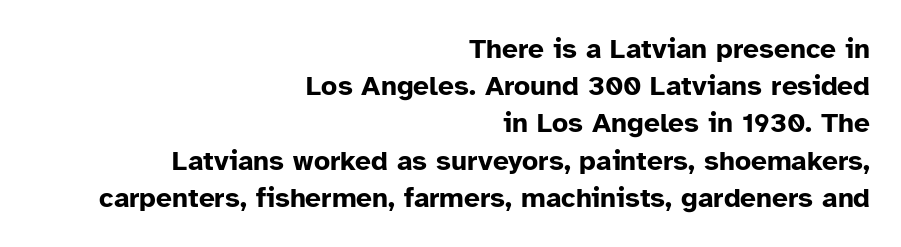
{"serif": "no", "italic": "no", "bold": "yes", "weight": "bold", "width": "normal", "stroke_contrast": "low", "x_height": "medium", "monospaced": "no", "underline": "no", "align": "right", "line_spacing": "normal", "line_spacing_ratio": 1.33, "letter_spacing": "normal", "letter_spacing_em": 0.0, "glyph_px": 28}
